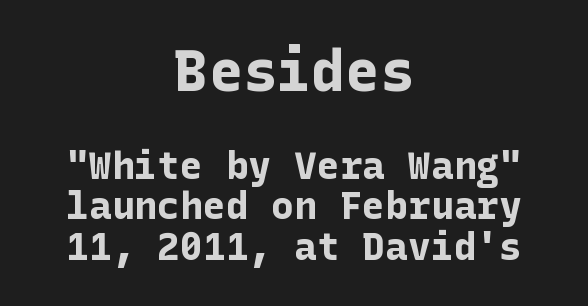
Pretty heavy lettering here — definitely bold. Every character sits straight up, as roman type does. Successive baselines arrive quickly, one right under another. Type without underlining. This sample uses a sans-serif face.
